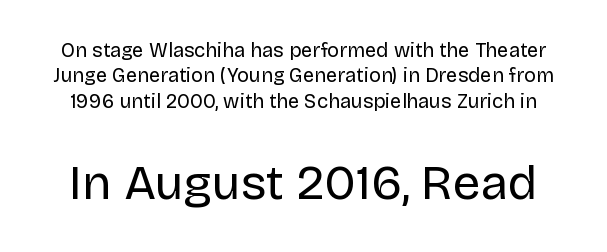
Q: Is the text bold? A: No.
Q: Is the text italic (slanted)? A: No, it is upright.
Q: Is the typeface a serif or a sans-serif typeface? A: Sans-serif.
Q: Is the text underlined? A: No.
Q: Is the spacing between letters normal or unusually wide? A: Normal.
Q: Is the spacing between lines tight, normal or loose? A: Normal.
Q: Which block of text is set in a larger size, the first (top) or the second (bottom)? A: The second (bottom) one.
Q: Width (condensed, normal, or wide)? A: Normal.
Q: Stroke contrast? A: Low.
Q: x-height? A: Large.
Q: Monospaced? A: No.
